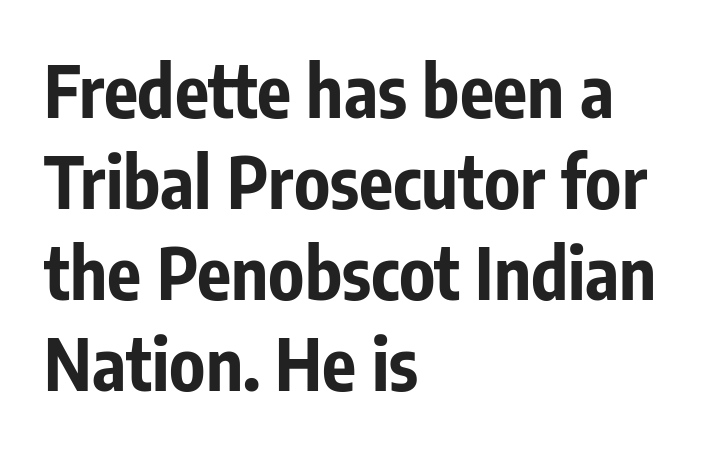
{"serif": "no", "italic": "no", "bold": "yes", "weight": "bold", "width": "condensed", "stroke_contrast": "low", "x_height": "medium", "monospaced": "no", "underline": "no", "align": "left", "line_spacing": "normal", "line_spacing_ratio": 1.28, "letter_spacing": "normal", "letter_spacing_em": 0.0, "glyph_px": 71}
